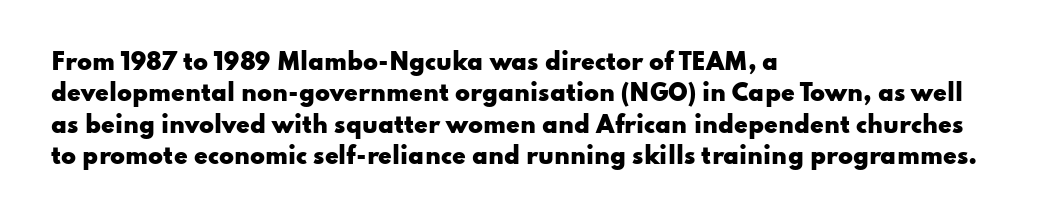
The image shows 22 px bold type, upright; set left-aligned, normal line spacing (1.43x), normal letter spacing, not underlined.
